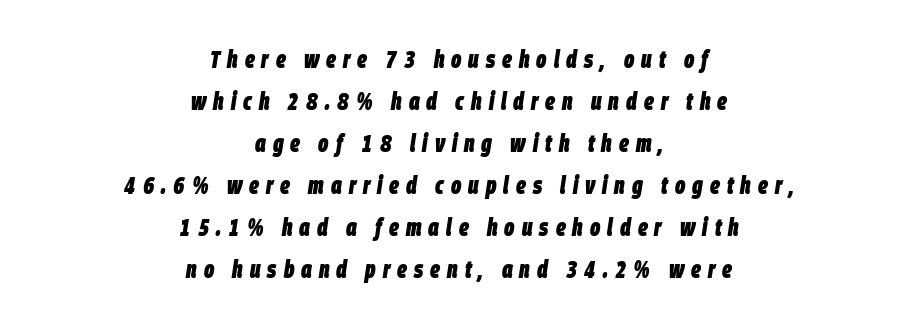
Q: Is the text bold? A: Yes.
Q: Is the text italic (slanted)? A: Yes, it leans right by about 9 degrees.
Q: Is the text underlined? A: No.
Q: How is the paragraph aligned? A: Centered.
Q: Is the spacing between letters normal or unusually wide? A: Unusually wide.
